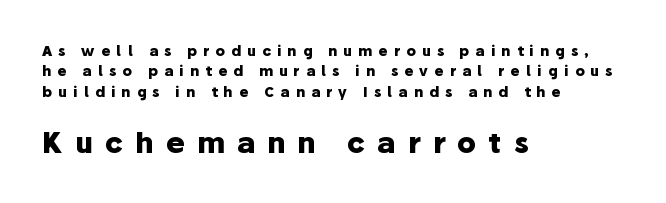
Q: Is the text bold? A: Yes.
Q: Is the text italic (slanted)? A: No, it is upright.
Q: Is the typeface a serif or a sans-serif typeface? A: Sans-serif.
Q: Is the text underlined? A: No.
Q: How is the paragraph aligned? A: Left-aligned.
Q: Is the spacing between letters normal or unusually wide? A: Unusually wide.
Q: Is the spacing between lines tight, normal or loose? A: Normal.
Q: Which block of text is set in a larger size, the first (top) or the second (bottom)? A: The second (bottom) one.
Q: Width (condensed, normal, or wide)? A: Normal.
Q: Stroke contrast? A: Low.
Q: x-height? A: Medium.
Q: Monospaced? A: No.
